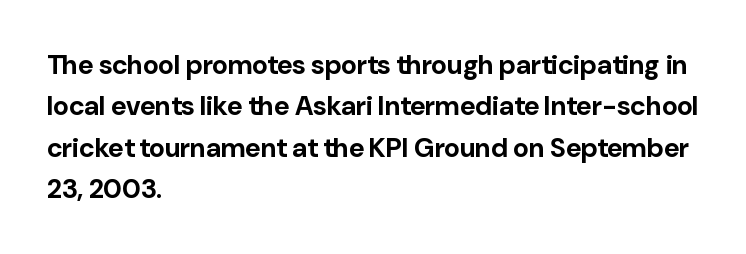
Q: Is the text bold? A: Yes.
Q: Is the text italic (slanted)? A: No, it is upright.
Q: Is the text underlined? A: No.
Q: How is the paragraph aligned? A: Left-aligned.
Q: Is the spacing between letters normal or unusually wide? A: Normal.
Q: Is the spacing between lines tight, normal or loose? A: Normal.
